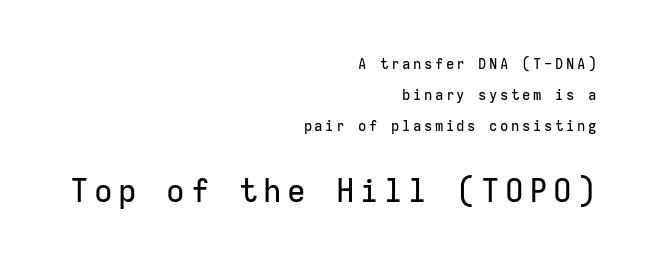
The space directly below the letters is spotless. The following chunk of copy outweighs the initial chunk in type size. The letters stand straight up with perfectly vertical stems. Looks like terminal output: every glyph gets an equal slot. The passage shown stacks its lines with a broad gap. The lines in this sample share a right terminus and differ only in where they begin.
